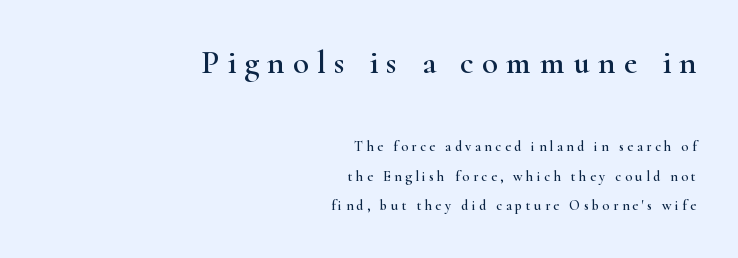
Q: Is the text italic (slanted)? A: No, it is upright.
Q: Is the typeface a serif or a sans-serif typeface? A: Serif.
Q: Is the text underlined? A: No.
Q: How is the paragraph aligned? A: Right-aligned.
Q: Is the spacing between letters normal or unusually wide? A: Unusually wide.
Q: Is the spacing between lines tight, normal or loose? A: Loose.
Q: Which block of text is set in a larger size, the first (top) or the second (bottom)? A: The first (top) one.
Q: Width (condensed, normal, or wide)? A: Wide.
Q: Stroke contrast? A: High.
Q: x-height? A: Small.
Q: Monospaced? A: No.
